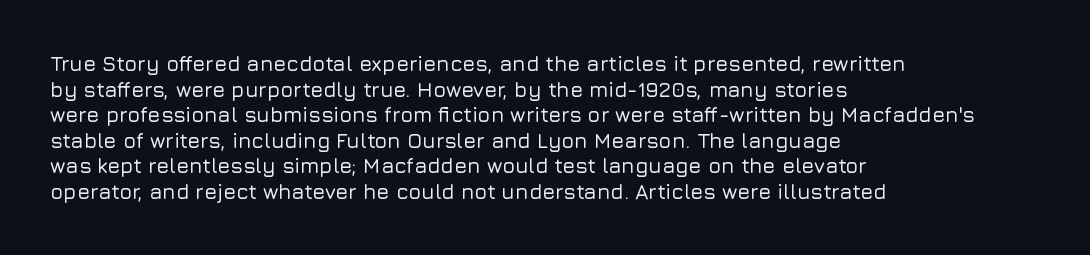
The image shows 21 px text type, upright; set left-aligned, line spacing 1.22x, normal letter spacing, not underlined.
